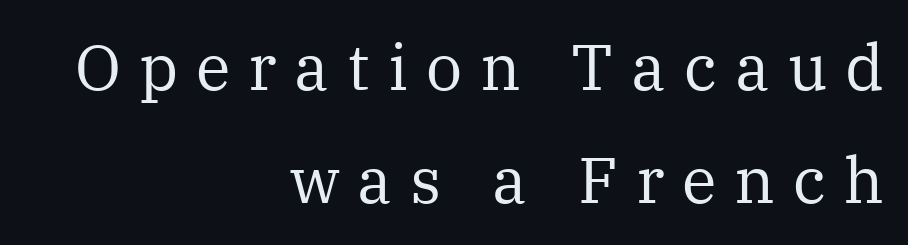
Letters rest on an invisible, unmarked baseline. This is not heavy type; no bold has been used. Varying glyph widths throughout — classic text-font behaviour. This rendering uses right alignment, leaving the left contour irregular.
